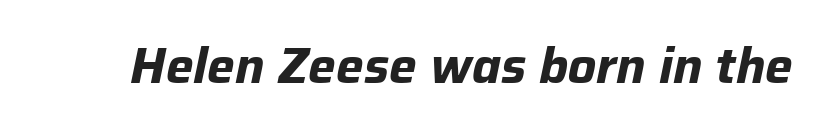
Each letter keeps its own natural width here, so spacing adapts to shape. Style check: oblique. Summary of weight: heavy, a full bold. The tracking reads as untouched default to a designer's eye. Beneath every word, the page is bare.
